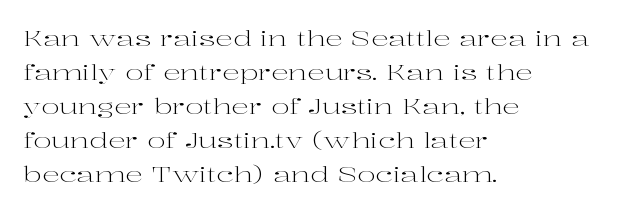
These lines stack with their left ends in a neat column. Any mark beneath the type? The region is blank. Short note: letters normally spaced. The type sits square on the baseline with zero lean.
